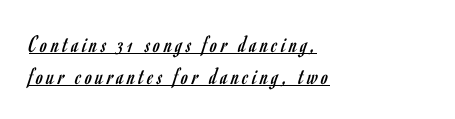
Alignment: flush left. In designer terms, the underline attribute is active on this setting. Whoever set this chose a conventional vertical rhythm. Weight: in the light-to-regular range.
